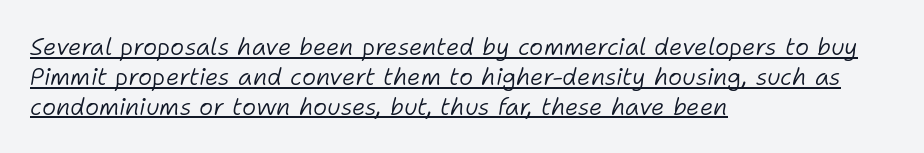
Yep, that's italic — everything's leaning. Spacing between characters is what you'd get straight out of the box. The rendered words wear a rule along their underside. The weight tops out at a normal text grade. The setting favours the left margin, as ordinary paragraphs usually do.
